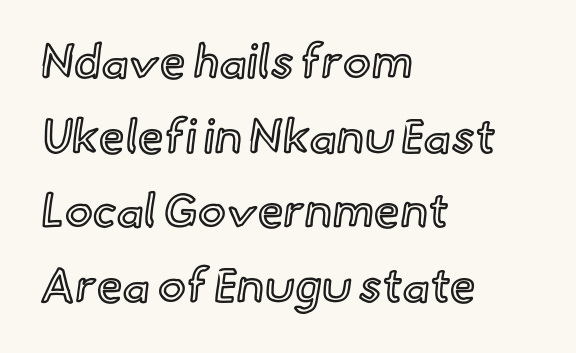
Words float on clear page, feet unadorned. Leftover space on each line is placed entirely after the last word. Do the characters align in a grid? No, the font is proportional.
